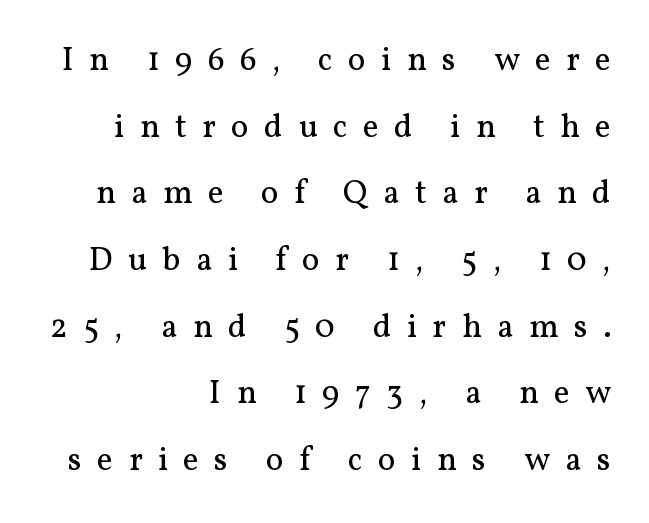
Horizontally, the lines are justified to the trailing edge only. Letter spacing: wide. Is this a fixed-width face? No — the glyphs have proportional, varying widths. Style check: upright.
